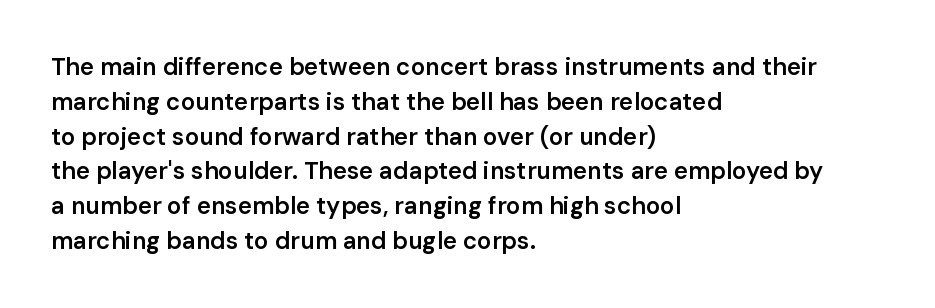
{"italic": "no", "bold": "semi", "underline": "no", "align": "left", "line_spacing": "normal", "line_spacing_ratio": 1.45, "letter_spacing": "normal", "letter_spacing_em": 0.0, "glyph_px": 24}
